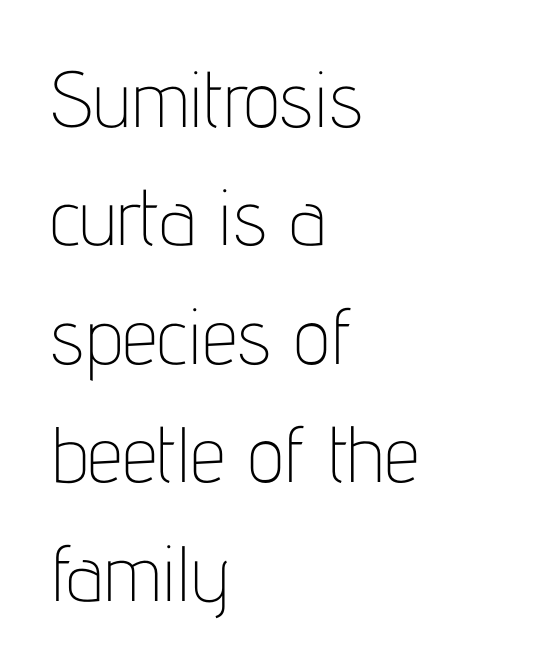
{"serif": "no", "italic": "no", "bold": "no", "weight": "thin", "width": "condensed", "stroke_contrast": "low", "x_height": "medium", "monospaced": "no", "underline": "no", "align": "left", "line_spacing": "normal", "line_spacing_ratio": 1.5, "letter_spacing": "normal", "letter_spacing_em": 0.0, "glyph_px": 79}
